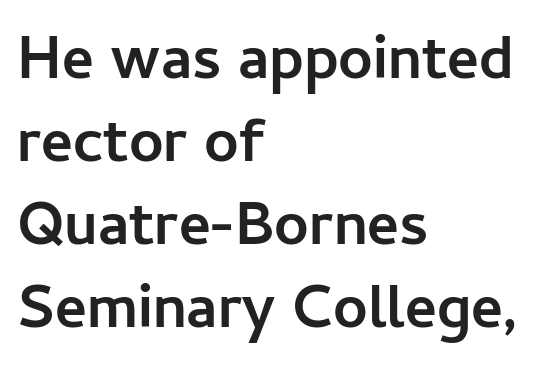
Q: Is the text bold? A: Yes.
Q: Is the text italic (slanted)? A: No, it is upright.
Q: Is the typeface a serif or a sans-serif typeface? A: Sans-serif.
Q: Is the text underlined? A: No.
Q: How is the paragraph aligned? A: Left-aligned.
Q: Is the spacing between letters normal or unusually wide? A: Normal.
Q: Is the spacing between lines tight, normal or loose? A: Normal.
Q: Width (condensed, normal, or wide)? A: Normal.
Q: Stroke contrast? A: Low.
Q: x-height? A: Medium.
Q: Monospaced? A: No.
